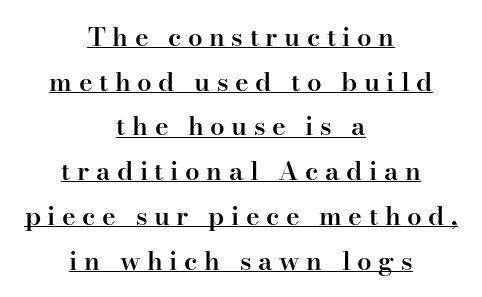
The image shows 26 px text type, upright; set centered, line spacing 1.72x, unusually wide letter spacing (+0.25 em), underlined.
